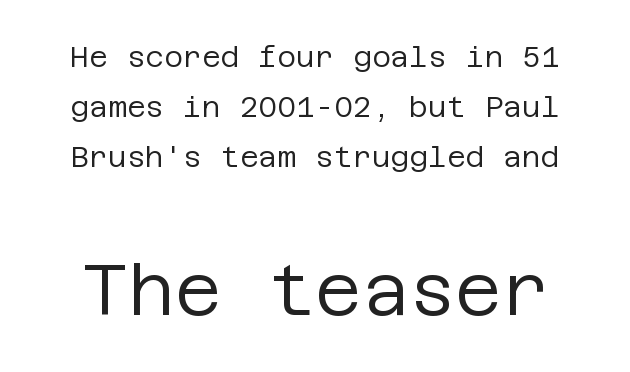
{"serif": "no", "italic": "no", "bold": "no", "weight": "regular", "width": "normal", "stroke_contrast": "low", "x_height": "large", "underline": "no", "line_spacing_ratio": 1.73, "letter_spacing": "normal", "letter_spacing_em": 0.0, "larger_block": "second", "size_ratio": 2.48, "glyph_px": 72}
